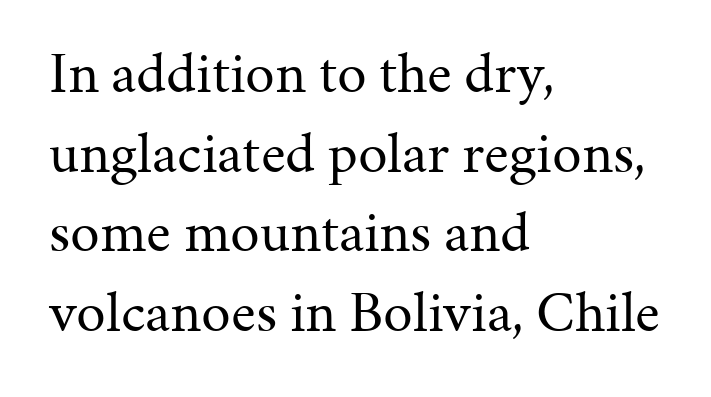
Q: Is the text bold? A: No.
Q: Is the text italic (slanted)? A: No, it is upright.
Q: Is the typeface a serif or a sans-serif typeface? A: Serif.
Q: Is the text underlined? A: No.
Q: How is the paragraph aligned? A: Left-aligned.
Q: Is the spacing between letters normal or unusually wide? A: Normal.
Q: Is the spacing between lines tight, normal or loose? A: Normal.
Q: Width (condensed, normal, or wide)? A: Normal.
Q: Stroke contrast? A: Medium.
Q: x-height? A: Medium.
Q: Monospaced? A: No.
